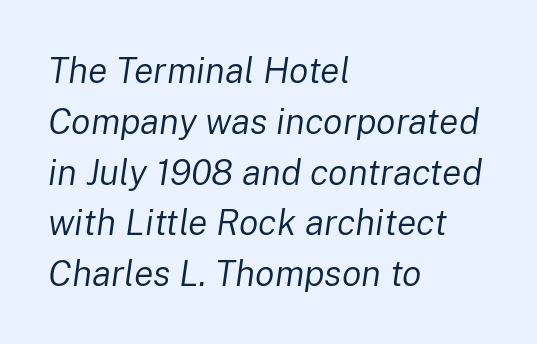
{"italic": "yes", "lean": "right", "slant_degrees": 8, "bold": "no", "weight": "regular", "width": "normal", "stroke_contrast": "low", "x_height": "medium", "monospaced": "no", "underline": "no", "align": "left", "line_spacing": "normal", "line_spacing_ratio": 1.41, "letter_spacing": "normal", "letter_spacing_em": 0.0, "glyph_px": 36}
